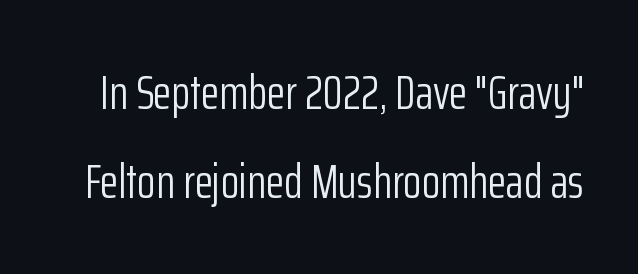
Serif or sans? Sans — the stroke terminals are bare. The line texture is even and compact thanks to regular tracking. Here the designer chose a conventional face with non-uniform glyph widths. Descenders are the only things crossing below the line. The cut favours lightness, reaching ordinary text weight at its darkest. Nope, not italic — everything's standing straight.
